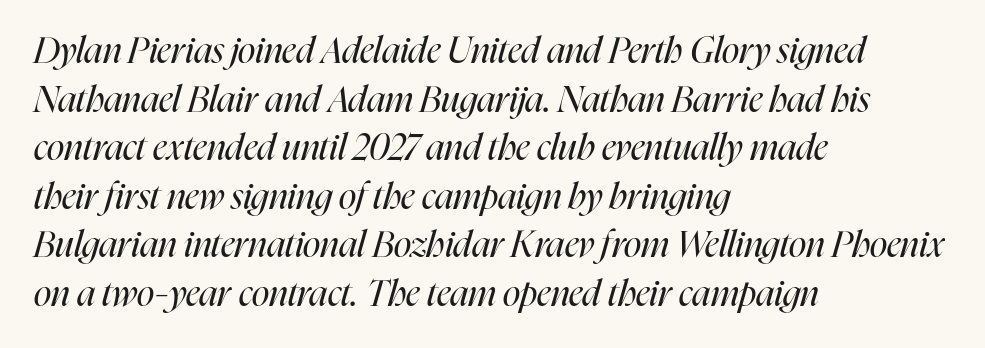
{"italic": "yes", "lean": "right", "slant_degrees": 16, "bold": "no", "weight": "regular", "width": "condensed", "stroke_contrast": "high", "x_height": "medium", "monospaced": "no", "underline": "no", "align": "left", "line_spacing": "normal", "line_spacing_ratio": 1.35, "letter_spacing": "normal", "letter_spacing_em": 0.0, "glyph_px": 36}
